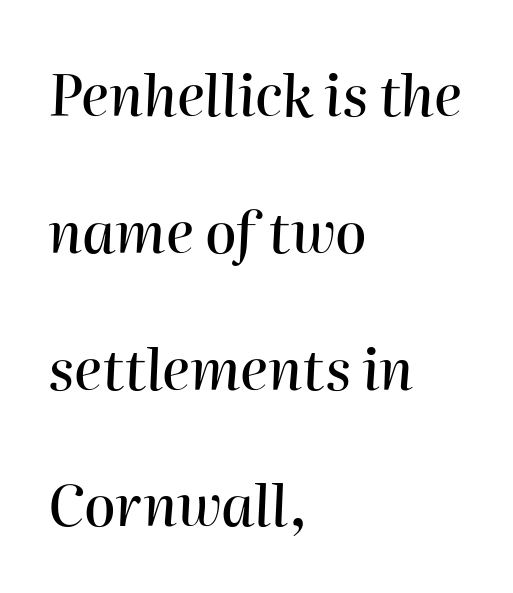
Q: Is the text italic (slanted)? A: Yes, it leans right by about 2 degrees.
Q: Is the text underlined? A: No.
Q: How is the paragraph aligned? A: Left-aligned.
Q: Is the spacing between letters normal or unusually wide? A: Normal.
Q: Is the spacing between lines tight, normal or loose? A: Loose.
Q: Width (condensed, normal, or wide)? A: Normal.
Q: Stroke contrast? A: High.
Q: x-height? A: Medium.
Q: Monospaced? A: No.
